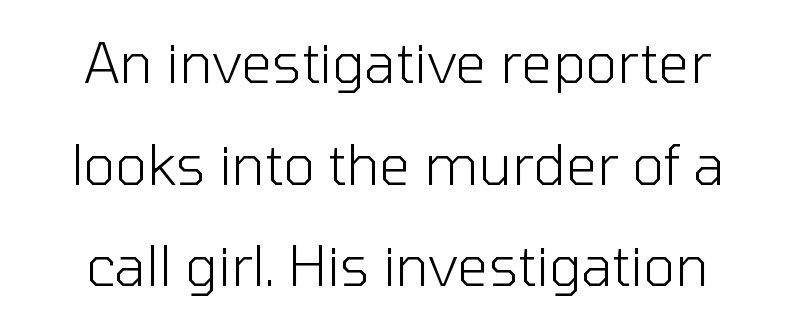
{"serif": "no", "italic": "no", "bold": "no", "weight": "light", "width": "normal", "stroke_contrast": "low", "x_height": "medium", "monospaced": "no", "underline": "no", "align": "center", "line_spacing_ratio": 1.85, "letter_spacing": "normal", "letter_spacing_em": 0.0, "glyph_px": 55}
